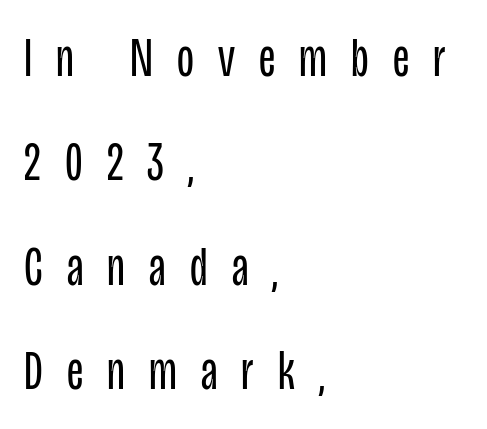
The image shows 55 px regular-weight, condensed sans-serif type, upright; set left-aligned, loose line spacing (1.9x), unusually wide letter spacing (+0.44 em), not underlined; low stroke contrast and a large x-height.
